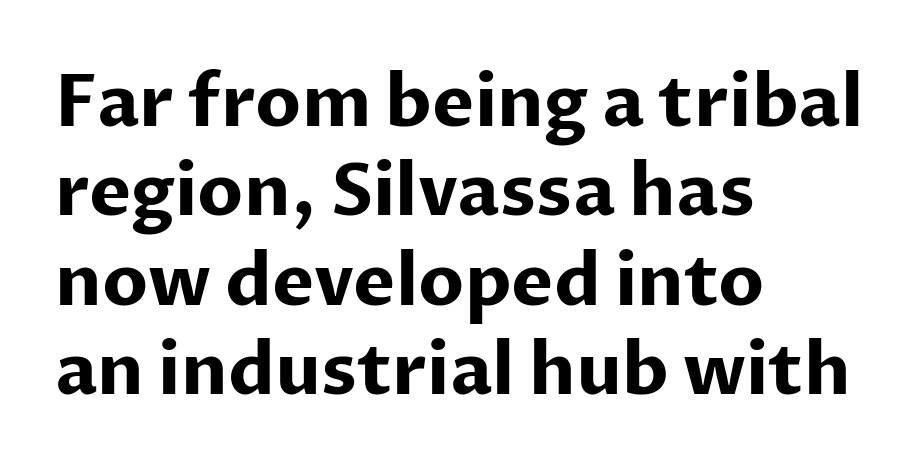
Q: Is the text bold? A: Yes.
Q: Is the text italic (slanted)? A: No, it is upright.
Q: Is the typeface a serif or a sans-serif typeface? A: Sans-serif.
Q: Is the text underlined? A: No.
Q: How is the paragraph aligned? A: Left-aligned.
Q: Is the spacing between letters normal or unusually wide? A: Normal.
Q: Is the spacing between lines tight, normal or loose? A: Normal.
Q: Width (condensed, normal, or wide)? A: Normal.
Q: Stroke contrast? A: Low.
Q: x-height? A: Medium.
Q: Monospaced? A: No.
